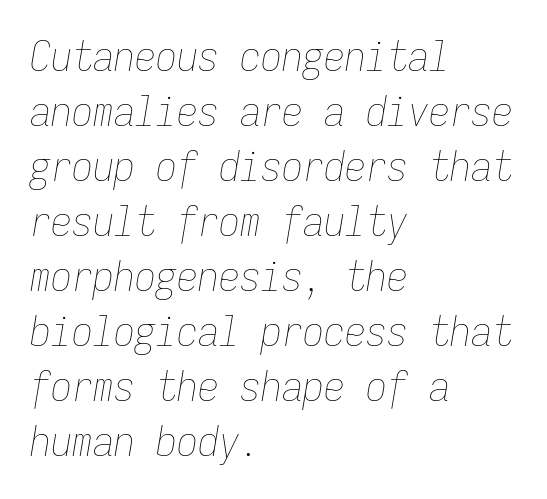
The image shows 42 px thin, condensed type, italic (leaning right), monospaced; set left-aligned, normal line spacing (1.31x), normal letter spacing, not underlined; low stroke contrast and a medium x-height.
